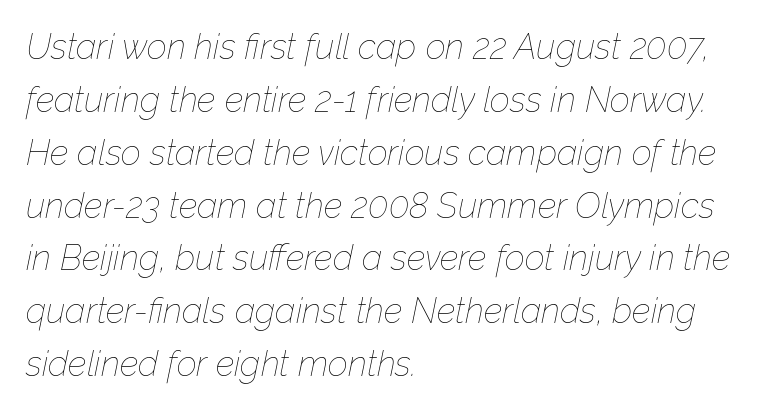
Q: Is the text bold? A: No.
Q: Is the text italic (slanted)? A: Yes, it leans right by about 12 degrees.
Q: Is the text underlined? A: No.
Q: How is the paragraph aligned? A: Left-aligned.
Q: Is the spacing between letters normal or unusually wide? A: Normal.
Q: Is the spacing between lines tight, normal or loose? A: Normal.
Q: Width (condensed, normal, or wide)? A: Normal.
Q: Stroke contrast? A: Low.
Q: x-height? A: Medium.
Q: Monospaced? A: No.
